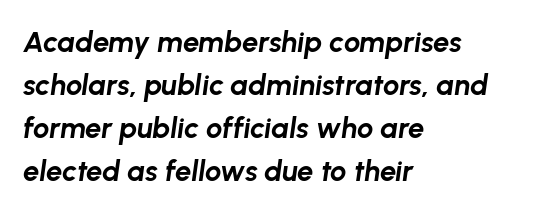
The image shows 29 px bold type, italic (leaning right); set left-aligned, normal line spacing (1.48x), normal letter spacing, not underlined; low stroke contrast and a medium x-height.
